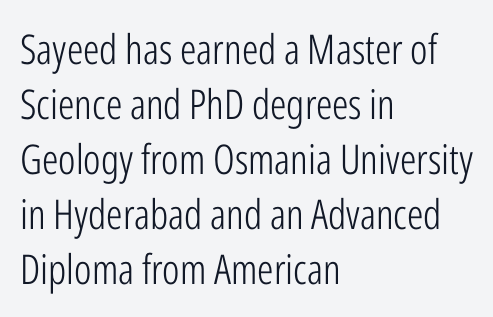
{"serif": "no", "italic": "no", "bold": "no", "weight": "light", "width": "condensed", "stroke_contrast": "low", "x_height": "medium", "monospaced": "no", "underline": "no", "align": "left", "line_spacing": "normal", "line_spacing_ratio": 1.34, "letter_spacing": "normal", "letter_spacing_em": 0.0, "glyph_px": 41}
